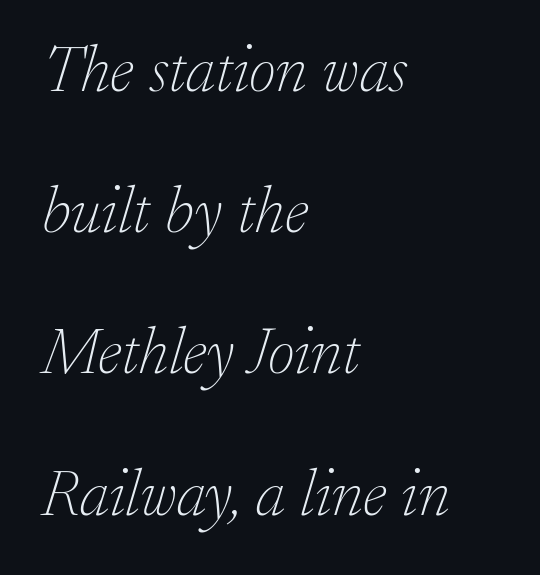
The image shows 66 px thin serif type, italic (leaning right); set left-aligned, loose line spacing (2.14x), normal letter spacing, not underlined; low stroke contrast and a small x-height.
